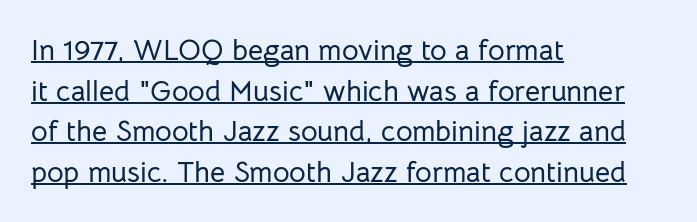
{"serif": "no", "italic": "no", "width": "normal", "stroke_contrast": "low", "x_height": "medium", "monospaced": "no", "underline": "yes", "align": "left", "line_spacing": "normal", "line_spacing_ratio": 1.4, "letter_spacing": "normal", "letter_spacing_em": 0.0, "glyph_px": 29}
